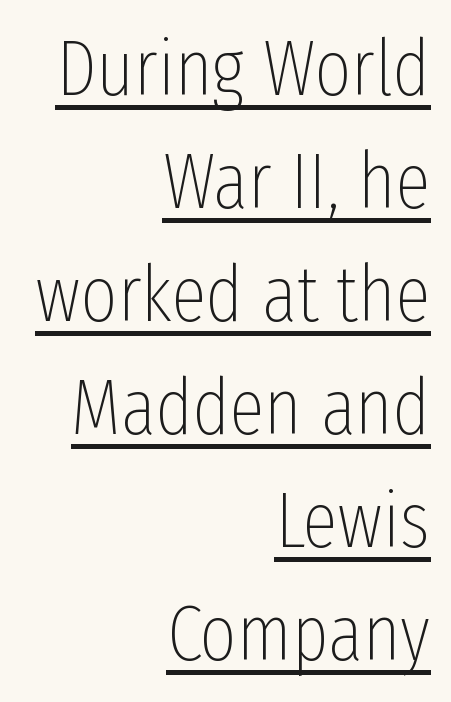
Weight class: somewhere from thin through regular. A student would call this right alignment; a typographer would say flush right, rag left. Nothing unusual about the tracking: characters are spaced as the font intends. Successive baselines arrive at the customary interval.
